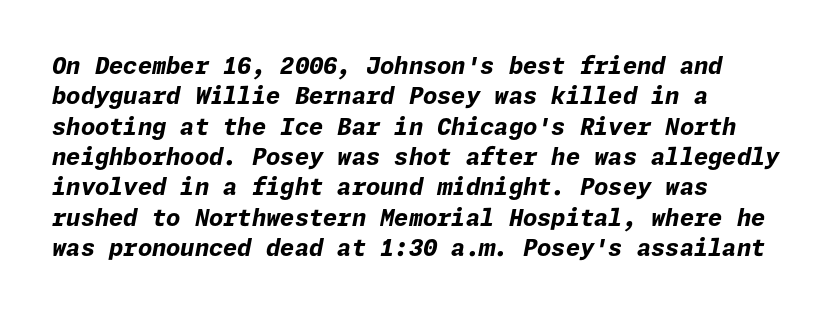
The image shows 23 px bold type, italic (leaning right); set normal line spacing (1.32x), normal letter spacing, not underlined.
